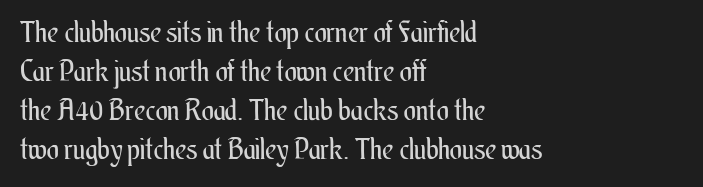
{"italic": "no", "bold": "no", "weight": "regular", "width": "condensed", "stroke_contrast": "medium", "x_height": "small", "monospaced": "no", "underline": "no", "align": "left", "line_spacing": "normal", "line_spacing_ratio": 1.34, "letter_spacing": "normal", "letter_spacing_em": 0.0, "glyph_px": 29}
